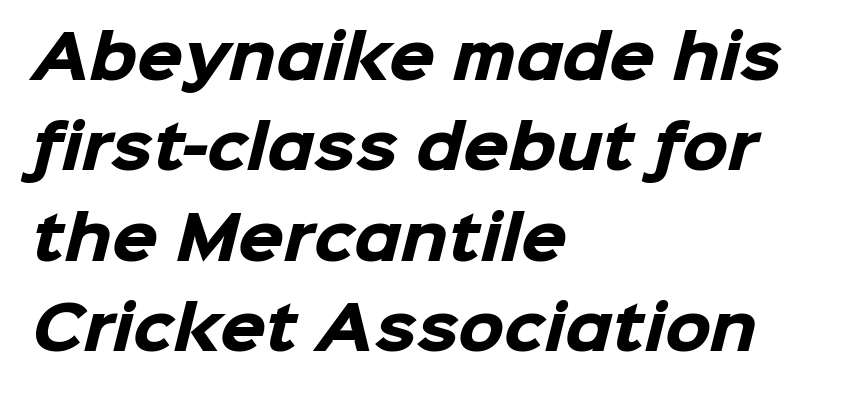
The image shows 59 px heavy sans-serif type; set left-aligned, normal line spacing (1.53x), normal letter spacing, not underlined; low stroke contrast and a medium x-height.
